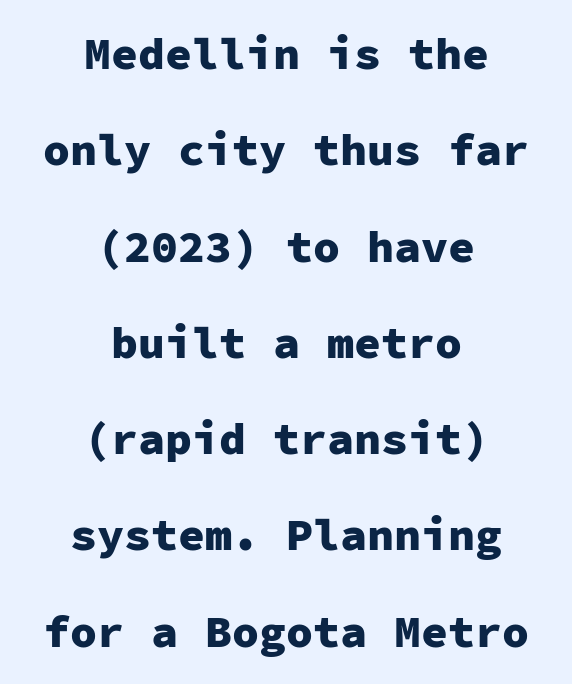
The image shows 45 px heavy sans-serif type, upright, monospaced; set centered, loose line spacing (2.14x), normal letter spacing, not underlined; low stroke contrast and a medium x-height.
